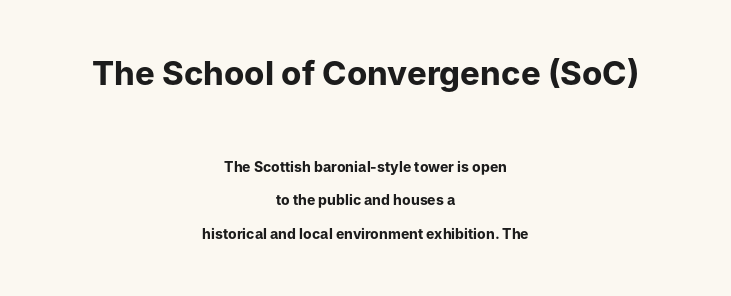
Italic? Not at all — the glyphs are vertical. To sum up the face: it is a sans, with no serifs. The rendering uses natural spacing where letterforms have individual widths. The lines are spread far apart with generous leading. Any mark beneath the type? The region is blank.
